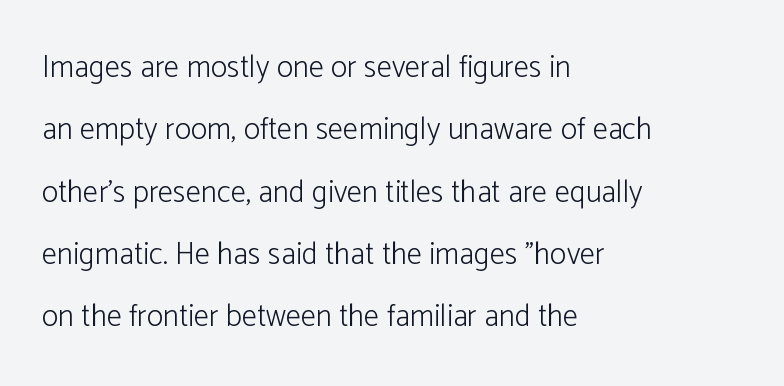
The rendering anchors every line to the left-hand side. On a weight scale, this lands at 450 or below. Does the leading feel generous? Absolutely, it's lavish. The baseline area is clear. This sample uses plain, unmodified letter spacing.
